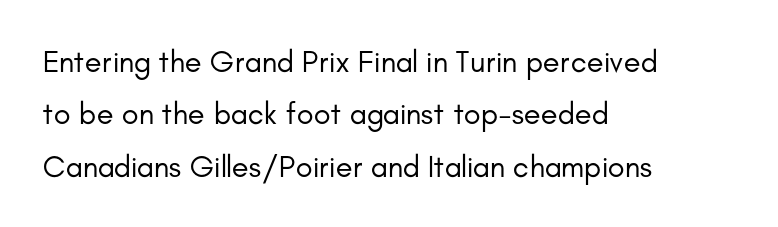
The image shows 31 px regular-weight sans-serif type, upright; set left-aligned, normal line spacing (1.69x), normal letter spacing, not underlined; low stroke contrast and a small x-height.
